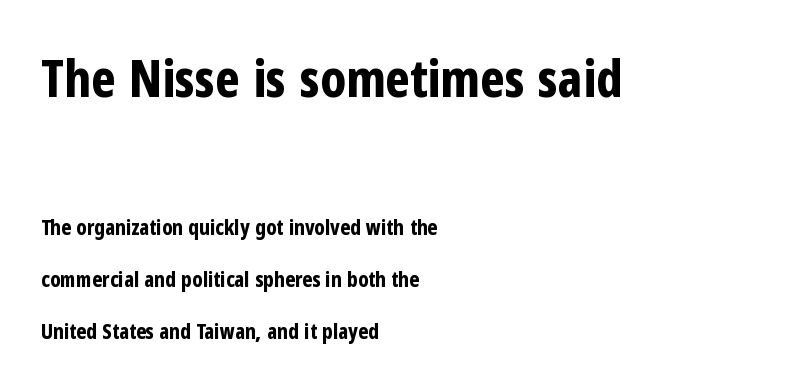
Note the varied advance widths — an 'i' is clearly narrower than an 'm'. The rendering uses a bold face; every stroke is thick and dark. Whoever set this made the first block the dominant, larger element. Does the leading feel generous? Absolutely, it's lavish.
